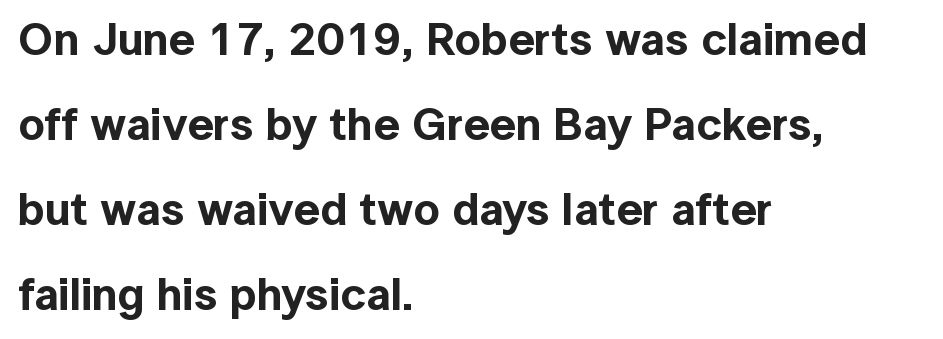
The paragraph has a hard left edge and a soft right edge. Note: no serifs on the glyphs. Here the glyphs are tracked normally, forming tight word shapes. The lettering stays uniformly vertical, giving the passage a roman look.
